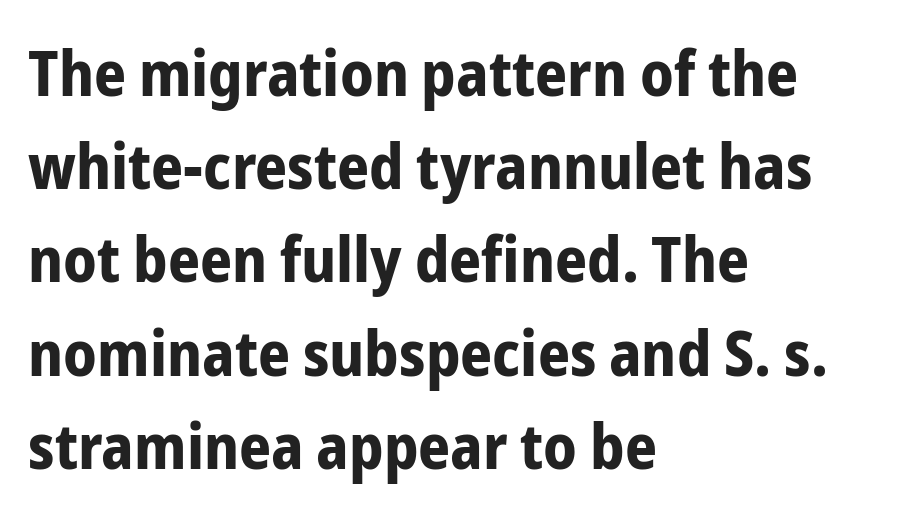
Q: Is the text bold? A: Yes.
Q: Is the text italic (slanted)? A: No, it is upright.
Q: Is the typeface a serif or a sans-serif typeface? A: Sans-serif.
Q: Is the text underlined? A: No.
Q: How is the paragraph aligned? A: Left-aligned.
Q: Is the spacing between letters normal or unusually wide? A: Normal.
Q: Is the spacing between lines tight, normal or loose? A: Normal.
Q: Width (condensed, normal, or wide)? A: Condensed.
Q: Stroke contrast? A: Low.
Q: x-height? A: Medium.
Q: Monospaced? A: No.
